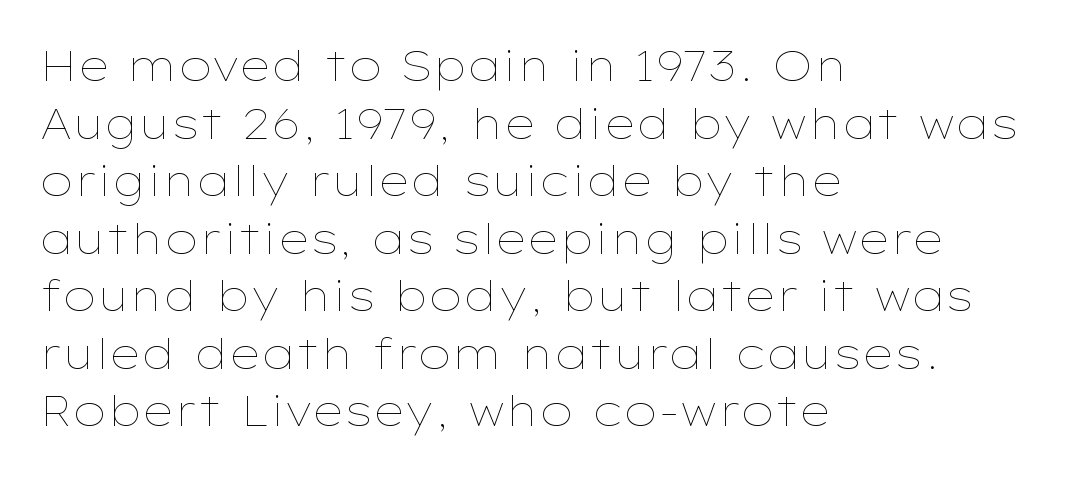
The letters look calm and open, with moderate or lighter stems. Between one letter and the next there's only the usual sliver of space. Rows of type keep a routine distance in the vertical direction. Characters remain perfectly vertical along every line. The specimen omits any rule beneath the text block's lines. Note the varied advance widths — an 'i' is clearly narrower than an 'm'.
